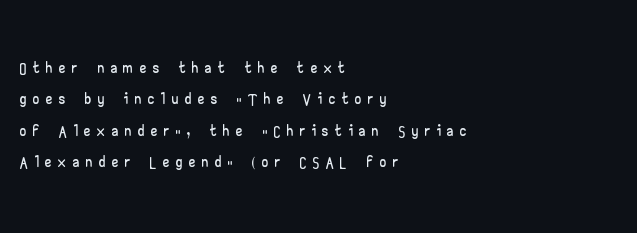
Any mark beneath the type? The region is blank. Between one letter and the next there's a generous, obvious gap. Summary of vertical rhythm: regular, with standard interline spacing. Does the lettering tilt? It doesn't — this is upright.
